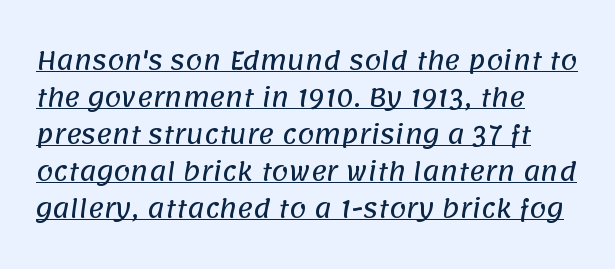
Q: Is the text underlined? A: Yes.
Q: How is the paragraph aligned? A: Left-aligned.
Q: Is the spacing between letters normal or unusually wide? A: Normal.
Q: Is the spacing between lines tight, normal or loose? A: Normal.
